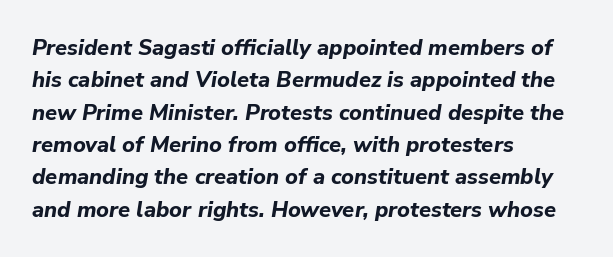
The image shows 22 px bold type, italic (leaning right); set left-aligned, normal line spacing (1.47x), normal letter spacing, not underlined.
